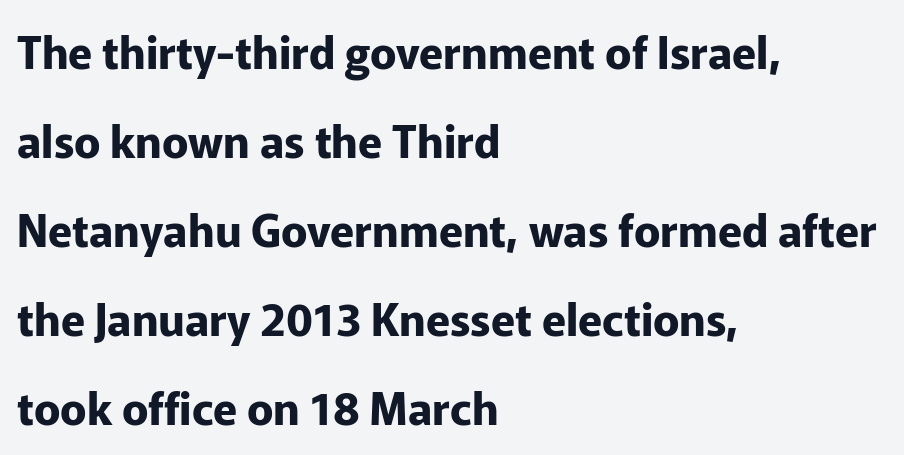
The image shows 44 px bold sans-serif type, upright; set left-aligned, loose line spacing (2.02x), normal letter spacing, not underlined; low stroke contrast and a medium x-height.
